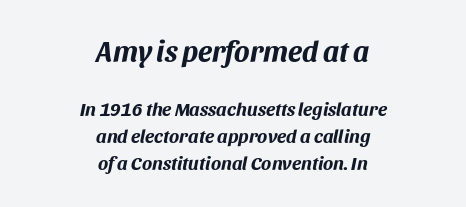
{"italic": "yes", "lean": "right", "slant_degrees": 11, "bold": "yes", "weight": "bold", "width": "normal", "stroke_contrast": "medium", "x_height": "large", "monospaced": "no", "underline": "no", "align": "center", "line_spacing": "normal", "line_spacing_ratio": 1.42, "letter_spacing": "normal", "letter_spacing_em": 0.0, "larger_block": "first", "size_ratio": 1.53, "glyph_px": 29}
